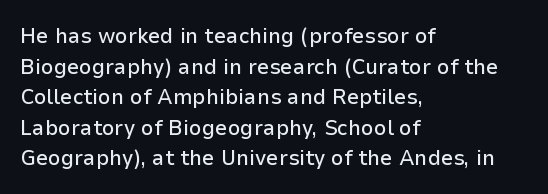
Q: Is the text italic (slanted)? A: No, it is upright.
Q: Is the text underlined? A: No.
Q: How is the paragraph aligned? A: Left-aligned.
Q: Is the spacing between letters normal or unusually wide? A: Normal.
Q: Is the spacing between lines tight, normal or loose? A: Normal.
